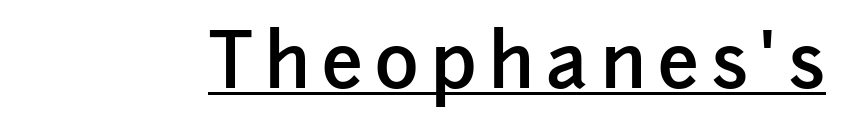
{"serif": "no", "italic": "no", "bold": "semi", "weight": "semibold", "width": "normal", "stroke_contrast": "low", "x_height": "medium", "monospaced": "no", "underline": "yes", "glyph_px": 74}
